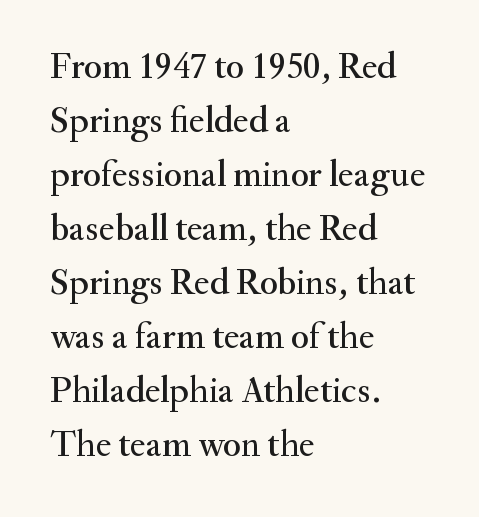
{"serif": "yes", "italic": "no", "width": "normal", "stroke_contrast": "medium", "x_height": "small", "monospaced": "no", "underline": "no", "align": "left", "line_spacing": "normal", "line_spacing_ratio": 1.46, "letter_spacing": "normal", "letter_spacing_em": 0.0, "glyph_px": 37}
